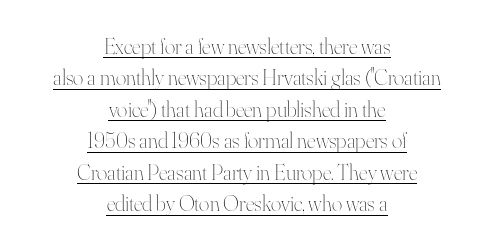
Q: Is the text bold? A: No.
Q: Is the text italic (slanted)? A: No, it is upright.
Q: Is the text underlined? A: Yes.
Q: How is the paragraph aligned? A: Centered.
Q: Is the spacing between letters normal or unusually wide? A: Normal.
Q: Is the spacing between lines tight, normal or loose? A: Normal.
